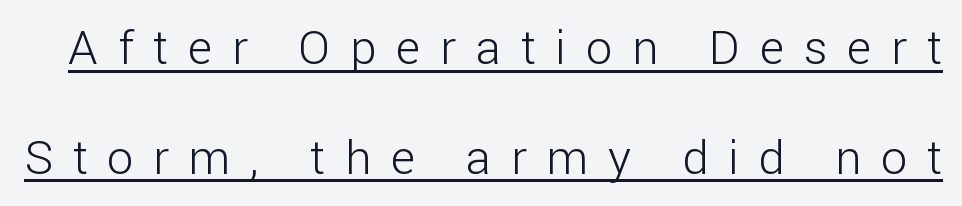
{"serif": "no", "italic": "no", "bold": "no", "weight": "light", "width": "normal", "stroke_contrast": "low", "x_height": "medium", "monospaced": "no", "underline": "yes", "line_spacing": "loose", "line_spacing_ratio": 2.33, "letter_spacing": "wide", "letter_spacing_em": 0.42, "glyph_px": 47}
